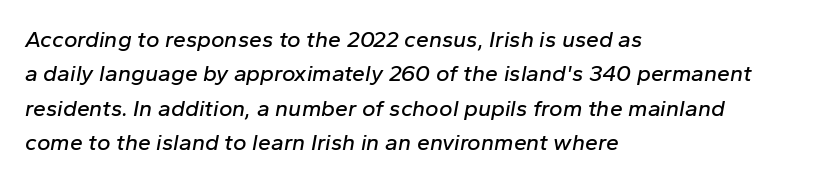
The image shows 23 px text type, italic (leaning right); set left-aligned, normal line spacing (1.49x), normal letter spacing, not underlined.
